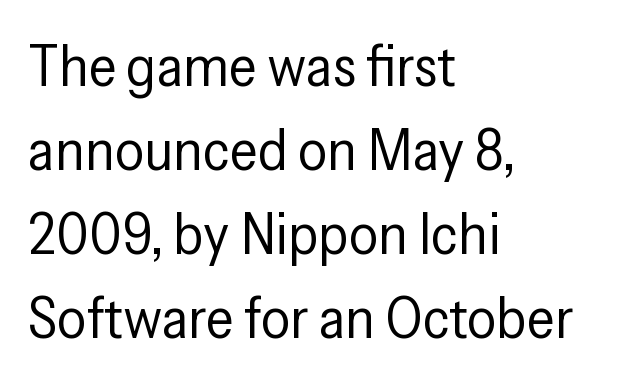
{"serif": "no", "italic": "no", "bold": "no", "weight": "regular", "width": "condensed", "stroke_contrast": "low", "x_height": "medium", "monospaced": "no", "underline": "no", "align": "left", "line_spacing": "normal", "line_spacing_ratio": 1.45, "letter_spacing": "normal", "letter_spacing_em": 0.0, "glyph_px": 58}
